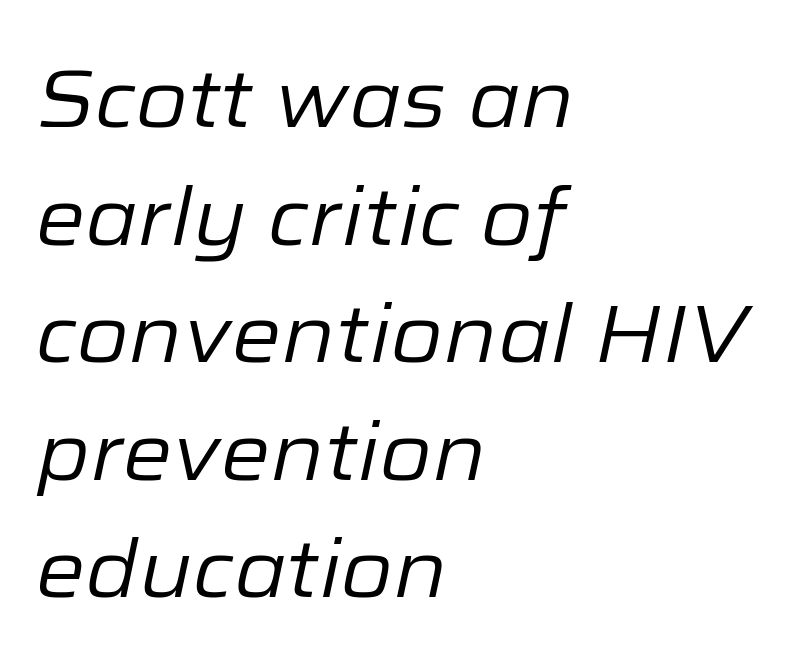
The image shows 80 px regular-weight type, italic (leaning right); set left-aligned, normal line spacing (1.47x), normal letter spacing, not underlined; low stroke contrast and a medium x-height.
